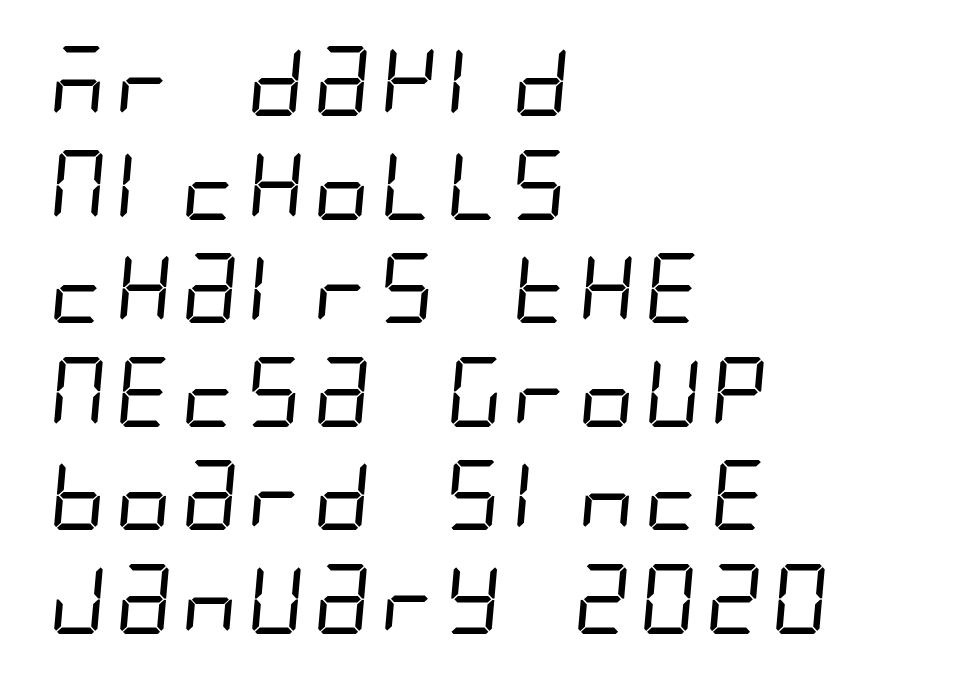
The image shows 70 px regular-weight, condensed sans-serif type; set left-aligned, normal line spacing (1.48x), normal letter spacing, not underlined; low stroke contrast and a large x-height.
